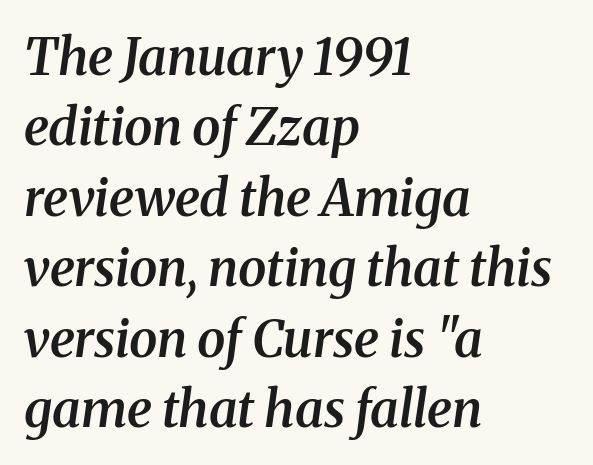
{"serif": "yes", "italic": "yes", "lean": "right", "slant_degrees": 8, "bold": "semi", "weight": "semibold", "width": "normal", "stroke_contrast": "medium", "x_height": "medium", "monospaced": "no", "underline": "no", "align": "left", "line_spacing": "normal", "line_spacing_ratio": 1.38, "letter_spacing": "normal", "letter_spacing_em": 0.0, "glyph_px": 51}
